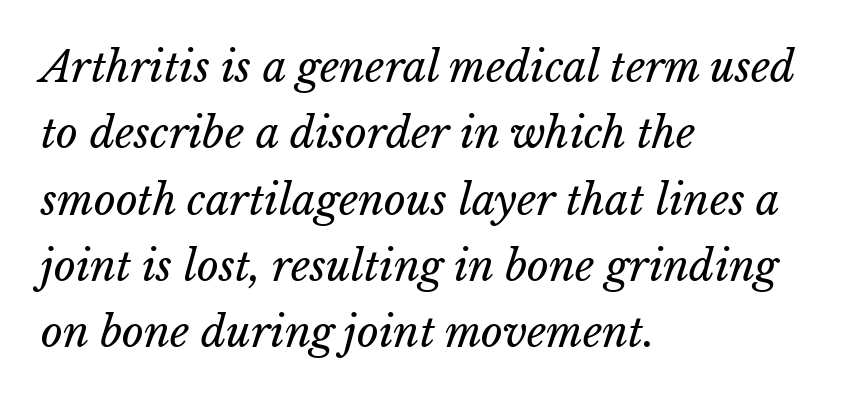
{"bold": "no", "weight": "regular", "width": "normal", "stroke_contrast": "low", "x_height": "medium", "monospaced": "no", "underline": "no", "align": "left", "line_spacing": "normal", "line_spacing_ratio": 1.58, "letter_spacing": "normal", "letter_spacing_em": 0.0, "glyph_px": 42}
